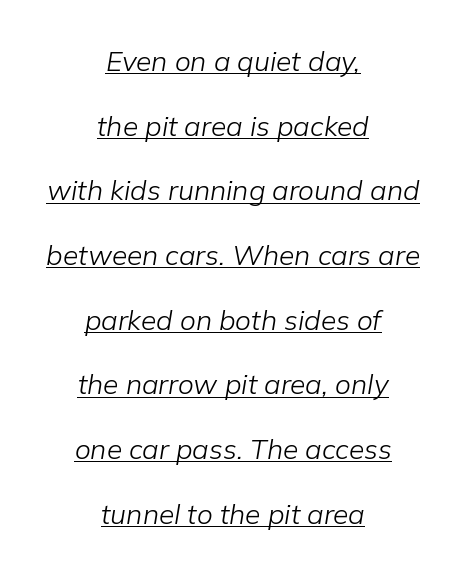
The image shows 28 px light type, italic (leaning right); set centered, loose line spacing (2.31x), normal letter spacing, underlined; low stroke contrast and a medium x-height.
